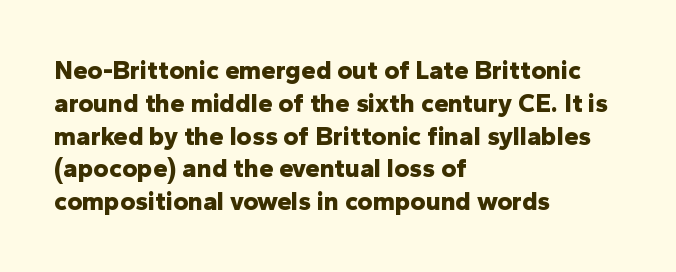
{"italic": "no", "bold": "yes", "underline": "no", "align": "left", "line_spacing": "normal", "line_spacing_ratio": 1.26, "letter_spacing": "normal", "letter_spacing_em": 0.0, "glyph_px": 26}
